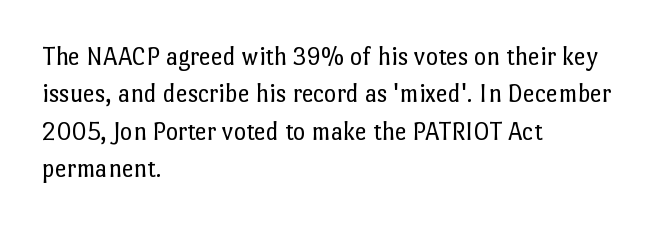
The image shows 26 px text type, upright; set left-aligned, normal line spacing (1.44x), normal letter spacing, not underlined.
